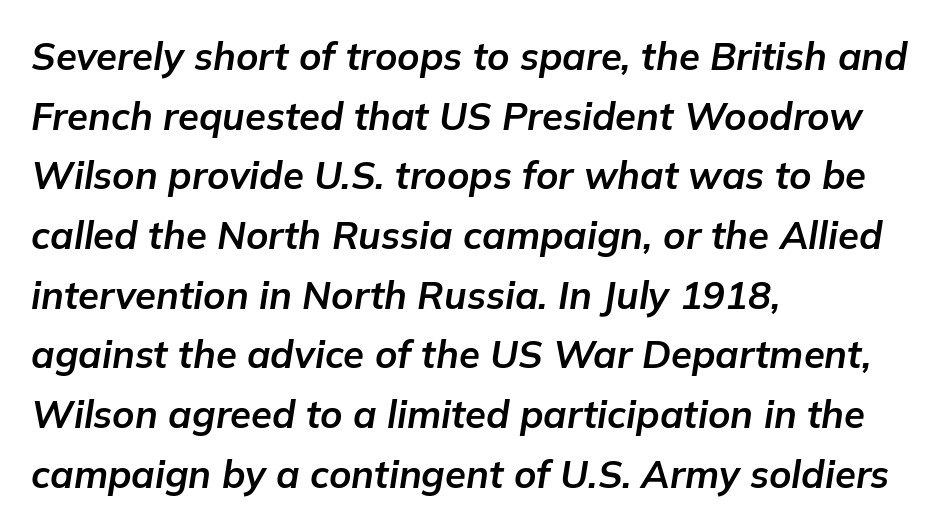
The image shows 38 px bold type, italic (leaning right); set left-aligned, normal line spacing (1.57x), normal letter spacing, not underlined; low stroke contrast and a medium x-height.
